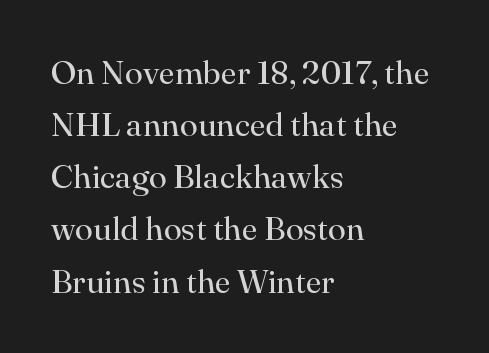
The image shows 33 px regular-weight serif type, upright; set left-aligned, normal line spacing (1.58x), normal letter spacing, not underlined; high stroke contrast and a small x-height.
